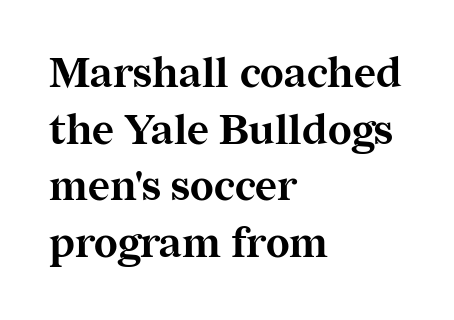
{"serif": "yes", "italic": "no", "bold": "yes", "weight": "bold", "width": "normal", "stroke_contrast": "medium", "x_height": "medium", "monospaced": "no", "underline": "no", "align": "left", "line_spacing": "normal", "line_spacing_ratio": 1.35, "letter_spacing": "normal", "letter_spacing_em": 0.0, "glyph_px": 42}
